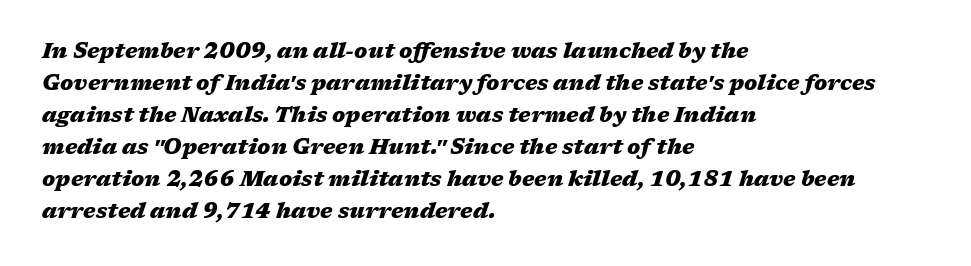
Compared with typical body copy, the letter spacing here is the same. The rendering anchors every line to the left-hand side. These lines were composed using italics. Emphasis by weight is at full strength: bold.
